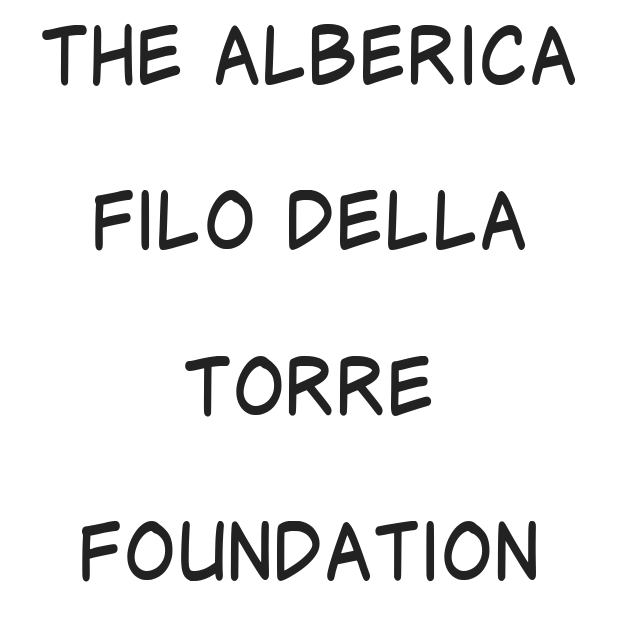
Q: Is the text bold? A: No.
Q: Is the text italic (slanted)? A: No, it is upright.
Q: Is the typeface a serif or a sans-serif typeface? A: Sans-serif.
Q: Is the text underlined? A: No.
Q: How is the paragraph aligned? A: Centered.
Q: Is the spacing between letters normal or unusually wide? A: Normal.
Q: Is the spacing between lines tight, normal or loose? A: Loose.
Q: Width (condensed, normal, or wide)? A: Condensed.
Q: Stroke contrast? A: Low.
Q: x-height? A: Large.
Q: Monospaced? A: No.
